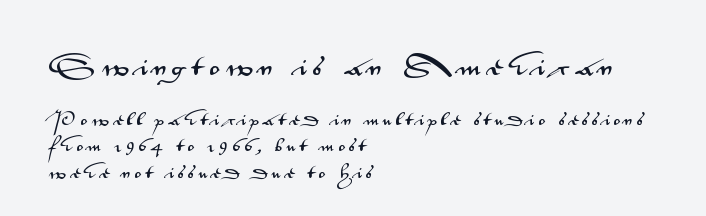
Spacing between characters has been opened up far beyond the box default. In CSS terms this would be text-align: left. Honestly, there is no underline to notice here at all. Size contrast runs from large at the top to small at the bottom.
